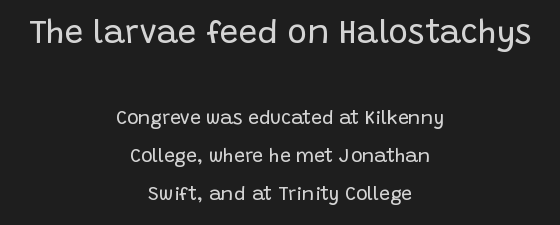
Q: Is the text bold? A: No.
Q: Is the text italic (slanted)? A: No, it is upright.
Q: Is the typeface a serif or a sans-serif typeface? A: Sans-serif.
Q: Is the text underlined? A: No.
Q: How is the paragraph aligned? A: Centered.
Q: Is the spacing between letters normal or unusually wide? A: Normal.
Q: Is the spacing between lines tight, normal or loose? A: Loose.
Q: Which block of text is set in a larger size, the first (top) or the second (bottom)? A: The first (top) one.
Q: Width (condensed, normal, or wide)? A: Normal.
Q: Stroke contrast? A: Low.
Q: x-height? A: Large.
Q: Monospaced? A: No.
